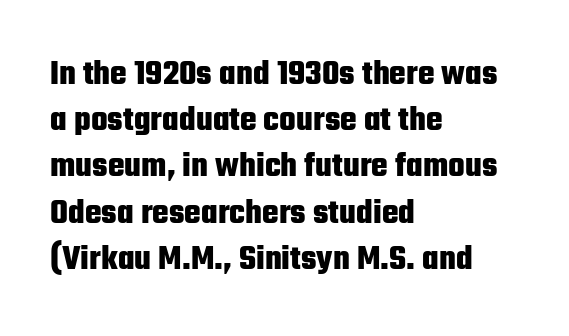
Q: Is the text bold? A: Yes.
Q: Is the text italic (slanted)? A: No, it is upright.
Q: Is the typeface a serif or a sans-serif typeface? A: Sans-serif.
Q: Is the text underlined? A: No.
Q: How is the paragraph aligned? A: Left-aligned.
Q: Is the spacing between letters normal or unusually wide? A: Normal.
Q: Is the spacing between lines tight, normal or loose? A: Normal.
Q: Width (condensed, normal, or wide)? A: Condensed.
Q: Stroke contrast? A: Low.
Q: x-height? A: Medium.
Q: Monospaced? A: No.
